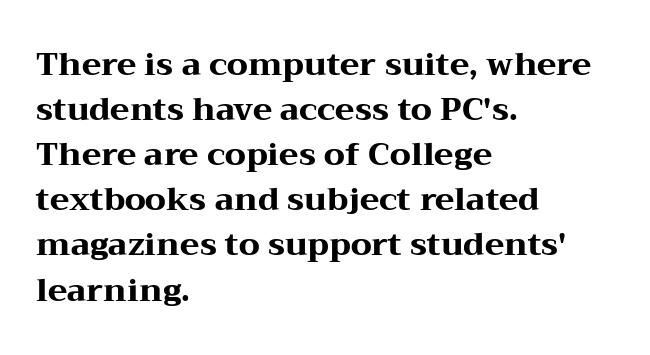
Nobody drew a line under any word here. These lines carry a lot of weight — the face is fully bold. These lines are rendered in a variable-pitch font. Typographically, this falls in the serif category. Italic? Not at all — the glyphs are vertical. Notice how descenders clear the ascenders below comfortably — that's standard leading.
